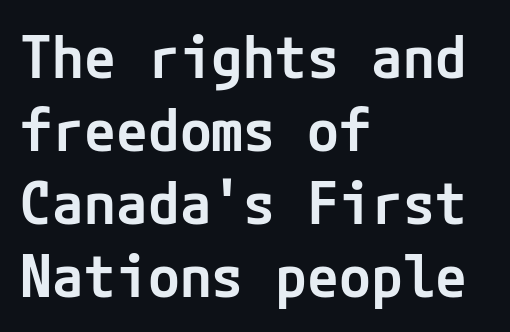
The image shows 58 px semibold sans-serif type, upright; set left-aligned, normal line spacing (1.26x), normal letter spacing, not underlined; low stroke contrast and a medium x-height.
